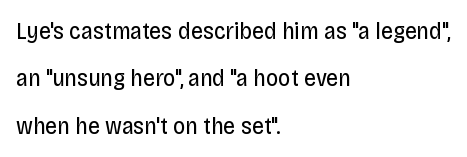
The image shows 24 px text type, upright; set left-aligned, loose line spacing (1.97x), normal letter spacing, not underlined.
